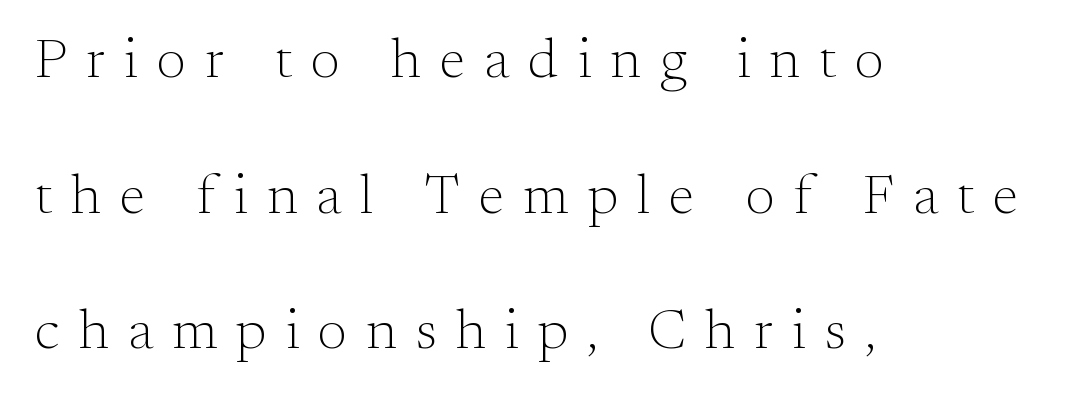
Vertically, the passage feels expansive, rows floating well apart. Proportional: the letters do not fall into vertical columns. How are the letters spaced? Widely, with obvious added tracking. Every stem runs plumb, perpendicular to the baseline.
